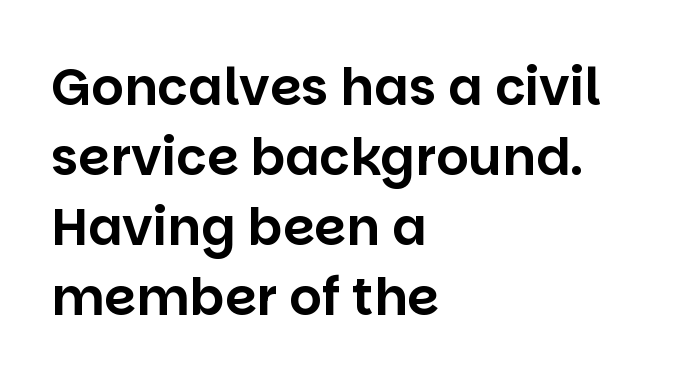
Q: Is the text italic (slanted)? A: No, it is upright.
Q: Is the typeface a serif or a sans-serif typeface? A: Sans-serif.
Q: Is the text underlined? A: No.
Q: How is the paragraph aligned? A: Left-aligned.
Q: Is the spacing between letters normal or unusually wide? A: Normal.
Q: Is the spacing between lines tight, normal or loose? A: Normal.
Q: Width (condensed, normal, or wide)? A: Normal.
Q: Stroke contrast? A: Low.
Q: x-height? A: Large.
Q: Monospaced? A: No.
